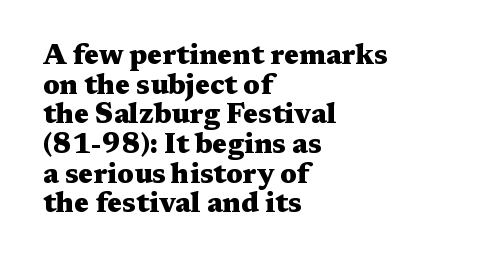
{"serif": "yes", "italic": "no", "bold": "yes", "weight": "heavy", "width": "wide", "stroke_contrast": "medium", "x_height": "medium", "monospaced": "no", "underline": "no", "align": "left", "line_spacing": "tight", "line_spacing_ratio": 1.06, "letter_spacing": "normal", "letter_spacing_em": 0.0, "glyph_px": 28}
